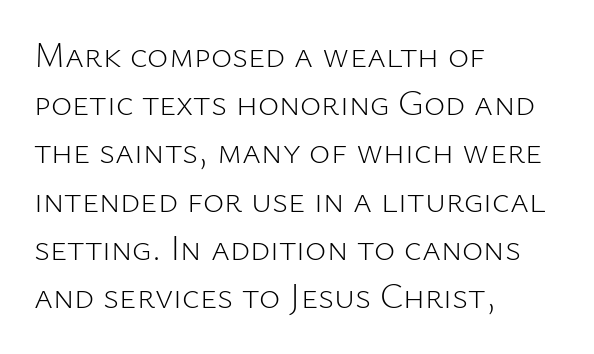
The image shows 36 px light sans-serif type, upright; set left-aligned, normal line spacing (1.34x), normal letter spacing, not underlined; low stroke contrast and a medium x-height.
